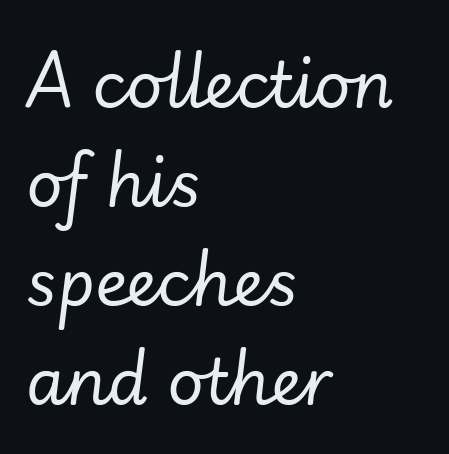
Q: Is the text bold? A: No.
Q: Is the text italic (slanted)? A: Yes, it leans right by about 7 degrees.
Q: Is the text underlined? A: No.
Q: How is the paragraph aligned? A: Left-aligned.
Q: Is the spacing between letters normal or unusually wide? A: Normal.
Q: Is the spacing between lines tight, normal or loose? A: Normal.
Q: Width (condensed, normal, or wide)? A: Normal.
Q: Stroke contrast? A: Low.
Q: x-height? A: Small.
Q: Monospaced? A: No.
